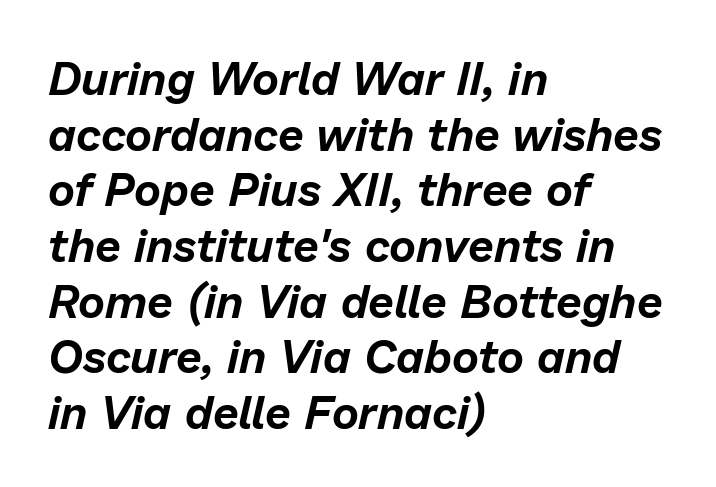
The image shows 46 px text type, italic (leaning right); set left-aligned, line spacing 1.21x, normal letter spacing, not underlined; low stroke contrast and a medium x-height.
